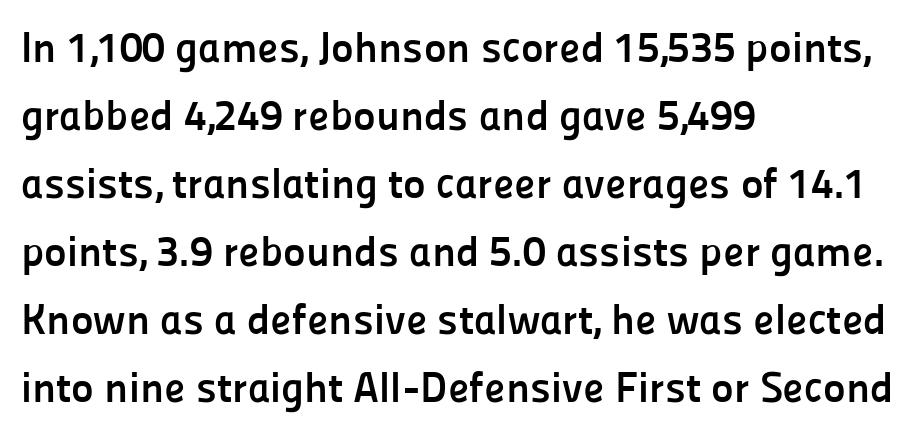
Proportional: the letters do not fall into vertical columns. Compared with typical body copy, the letter spacing here is the same. Is the type bold? Yes — the strokes are clearly thick and heavy. The space beneath each line is pristine and unruled. Leading matches the norm, producing a regular column.
